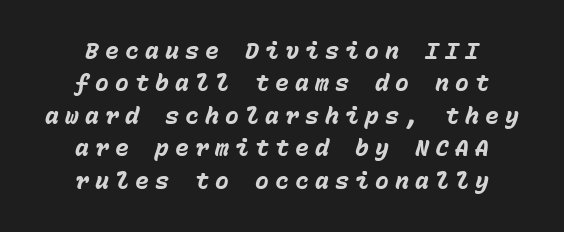
Q: Is the text bold? A: Yes.
Q: Is the text italic (slanted)? A: Yes, it leans right by about 15 degrees.
Q: Is the text underlined? A: No.
Q: How is the paragraph aligned? A: Centered.
Q: Is the spacing between letters normal or unusually wide? A: Unusually wide.
Q: Is the spacing between lines tight, normal or loose? A: Normal.
